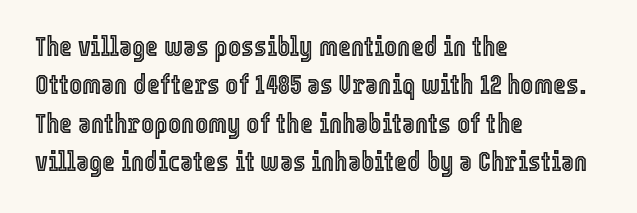
{"italic": "no", "width": "condensed", "x_height": "medium", "monospaced": "no", "underline": "no", "align": "left", "line_spacing": "normal", "line_spacing_ratio": 1.37, "letter_spacing": "normal", "letter_spacing_em": 0.0, "glyph_px": 28}
